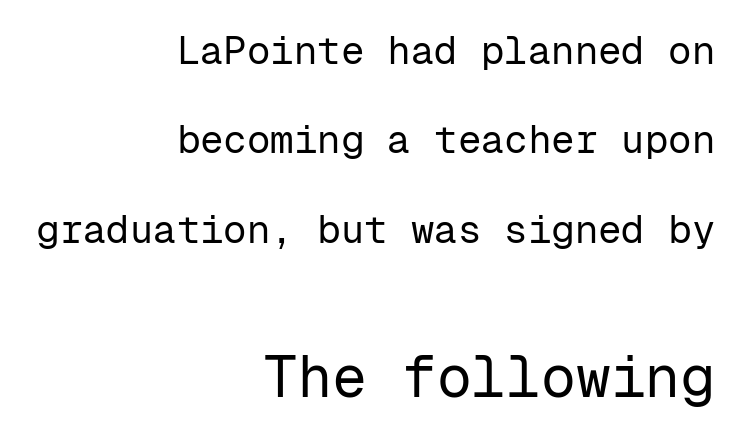
The image shows 58 px regular-weight sans-serif type, upright, monospaced; set right-aligned, loose line spacing (2.29x), normal letter spacing, not underlined; the second (bottom) block is 1.49x larger; low stroke contrast and a medium x-height.
